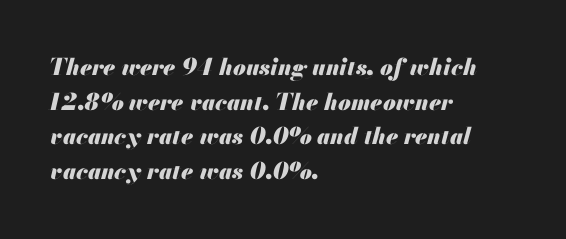
{"italic": "yes", "lean": "right", "slant_degrees": 13, "bold": "yes", "underline": "no", "align": "left", "line_spacing": "normal", "line_spacing_ratio": 1.51, "letter_spacing": "normal", "letter_spacing_em": 0.0, "glyph_px": 23}
